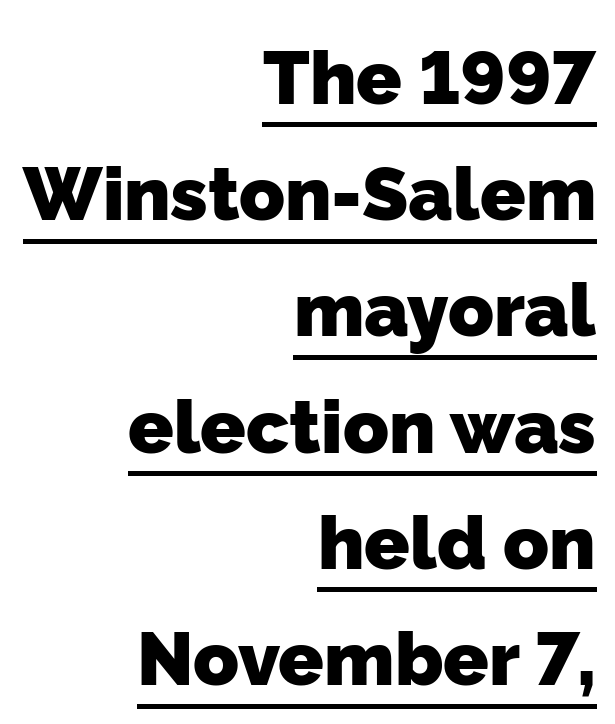
Bold? Absolutely — the strokes are thick and heavy. The typesetter has applied underlining to the passage shown. The face used here is proportionally spaced, like ordinary book or web type. A typesetter would call this zero additional tracking. Vertically, the passage feels balanced, rows spaced as you'd expect.
